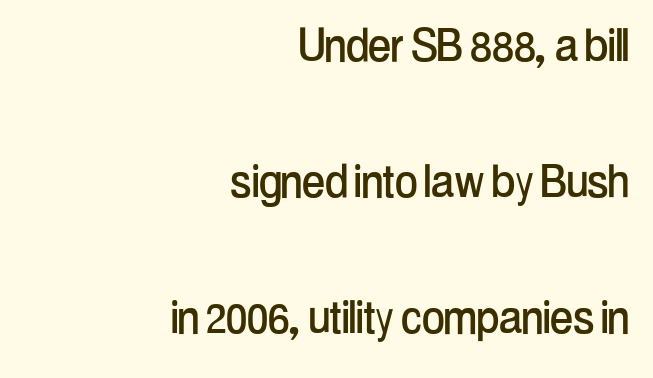
{"serif": "no", "italic": "no", "width": "condensed", "stroke_contrast": "low", "x_height": "medium", "monospaced": "no", "underline": "no", "align": "right", "line_spacing": "loose", "line_spacing_ratio": 2.47, "letter_spacing": "normal", "letter_spacing_em": 0.0, "glyph_px": 55}
